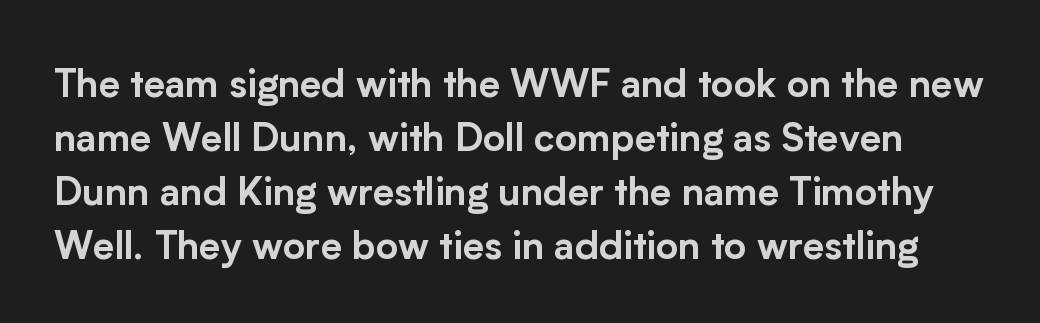
Q: Is the text italic (slanted)? A: No, it is upright.
Q: Is the typeface a serif or a sans-serif typeface? A: Sans-serif.
Q: Is the text underlined? A: No.
Q: Is the spacing between letters normal or unusually wide? A: Normal.
Q: Is the spacing between lines tight, normal or loose? A: Normal.
Q: Width (condensed, normal, or wide)? A: Normal.
Q: Stroke contrast? A: Low.
Q: x-height? A: Medium.
Q: Monospaced? A: No.
